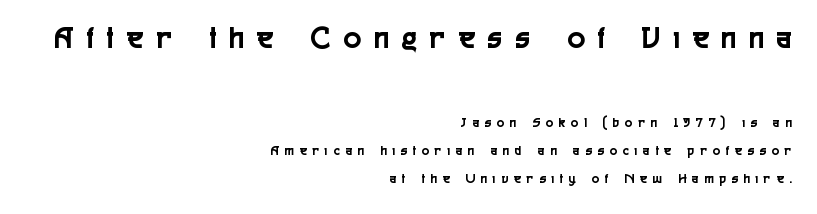
Q: Is the text italic (slanted)? A: No, it is upright.
Q: Is the typeface a serif or a sans-serif typeface? A: Sans-serif.
Q: Is the text underlined? A: No.
Q: How is the paragraph aligned? A: Right-aligned.
Q: Is the spacing between letters normal or unusually wide? A: Unusually wide.
Q: Is the spacing between lines tight, normal or loose? A: Loose.
Q: Which block of text is set in a larger size, the first (top) or the second (bottom)? A: The first (top) one.
Q: Width (condensed, normal, or wide)? A: Condensed.
Q: x-height? A: Medium.
Q: Monospaced? A: No.
